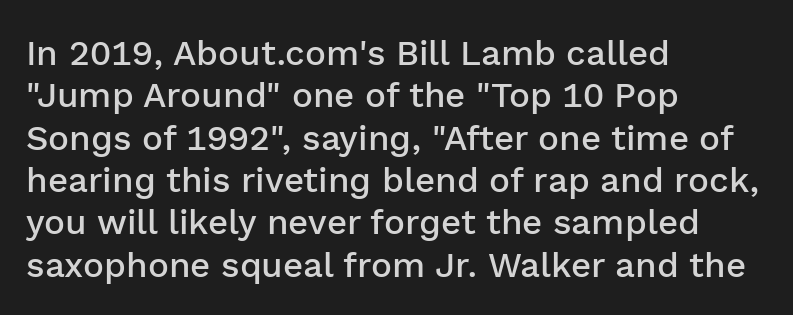
Q: Is the text bold? A: Semi-bold.
Q: Is the text italic (slanted)? A: No, it is upright.
Q: Is the typeface a serif or a sans-serif typeface? A: Sans-serif.
Q: Is the text underlined? A: No.
Q: How is the paragraph aligned? A: Left-aligned.
Q: Is the spacing between letters normal or unusually wide? A: Normal.
Q: Width (condensed, normal, or wide)? A: Normal.
Q: Stroke contrast? A: Low.
Q: x-height? A: Medium.
Q: Monospaced? A: No.
